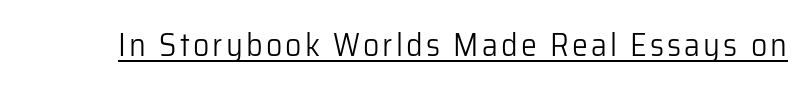
Q: Is the text bold? A: No.
Q: Is the text italic (slanted)? A: No, it is upright.
Q: Is the typeface a serif or a sans-serif typeface? A: Sans-serif.
Q: Is the text underlined? A: Yes.
Q: Width (condensed, normal, or wide)? A: Normal.
Q: Stroke contrast? A: Low.
Q: x-height? A: Medium.
Q: Monospaced? A: No.
